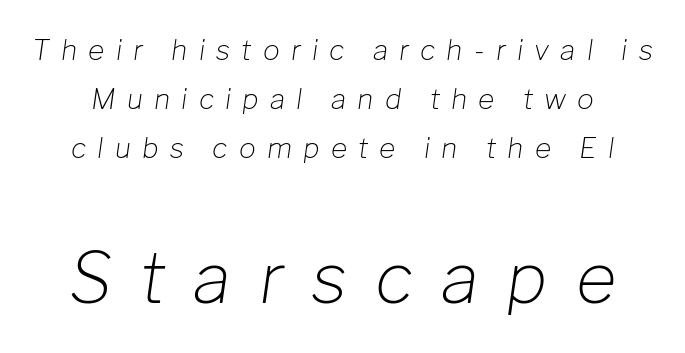
Q: Is the text bold? A: No.
Q: Is the text italic (slanted)? A: Yes, it leans right by about 8 degrees.
Q: Is the text underlined? A: No.
Q: Is the spacing between letters normal or unusually wide? A: Unusually wide.
Q: Which block of text is set in a larger size, the first (top) or the second (bottom)? A: The second (bottom) one.
Q: Width (condensed, normal, or wide)? A: Normal.
Q: Stroke contrast? A: Low.
Q: x-height? A: Medium.
Q: Monospaced? A: No.
